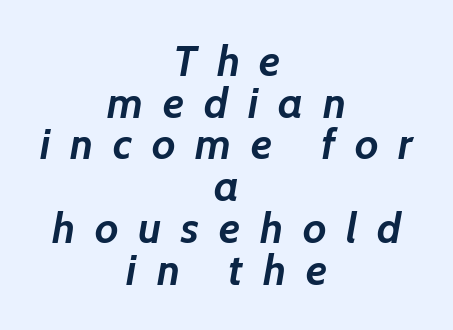
{"italic": "yes", "lean": "right", "slant_degrees": 7, "bold": "yes", "weight": "semibold", "width": "normal", "stroke_contrast": "low", "x_height": "medium", "monospaced": "no", "underline": "no", "align": "center", "line_spacing": "tight", "line_spacing_ratio": 0.97, "letter_spacing": "wide", "letter_spacing_em": 0.46, "glyph_px": 43}
